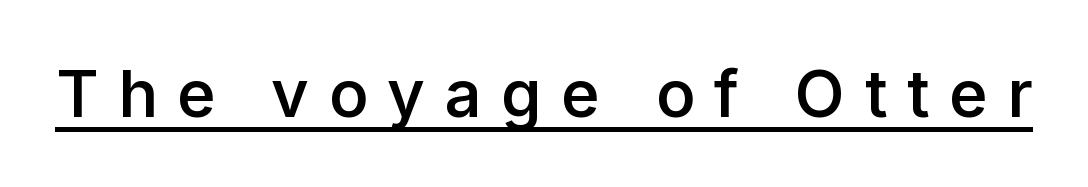
Q: Is the text bold? A: Semi-bold.
Q: Is the text italic (slanted)? A: No, it is upright.
Q: Is the typeface a serif or a sans-serif typeface? A: Sans-serif.
Q: Is the text underlined? A: Yes.
Q: Is the spacing between letters normal or unusually wide? A: Unusually wide.
Q: Width (condensed, normal, or wide)? A: Normal.
Q: Stroke contrast? A: Low.
Q: x-height? A: Medium.
Q: Monospaced? A: No.
